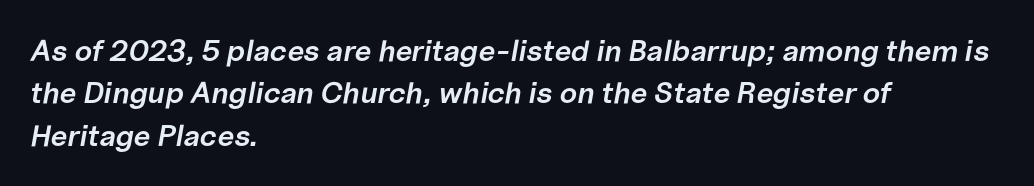
{"italic": "yes", "lean": "right", "slant_degrees": 10, "bold": "semi", "weight": "semibold", "width": "normal", "stroke_contrast": "low", "x_height": "medium", "monospaced": "no", "underline": "no", "align": "left", "line_spacing": "normal", "line_spacing_ratio": 1.41, "letter_spacing": "normal", "letter_spacing_em": 0.0, "glyph_px": 30}
